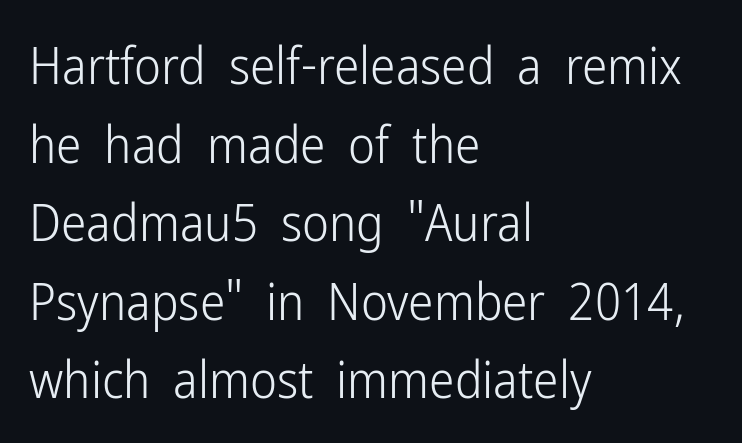
Q: Is the text bold? A: No.
Q: Is the text italic (slanted)? A: No, it is upright.
Q: Is the typeface a serif or a sans-serif typeface? A: Sans-serif.
Q: Is the text underlined? A: No.
Q: How is the paragraph aligned? A: Left-aligned.
Q: Is the spacing between letters normal or unusually wide? A: Normal.
Q: Is the spacing between lines tight, normal or loose? A: Normal.
Q: Width (condensed, normal, or wide)? A: Condensed.
Q: Stroke contrast? A: Low.
Q: x-height? A: Medium.
Q: Monospaced? A: No.
